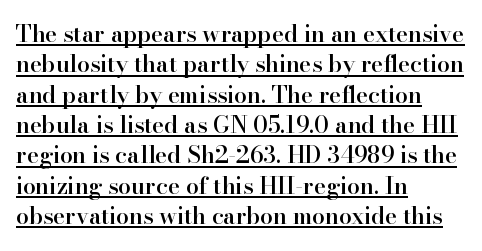
The image shows 23 px text type, upright; set left-aligned, normal line spacing (1.32x), normal letter spacing, underlined.
